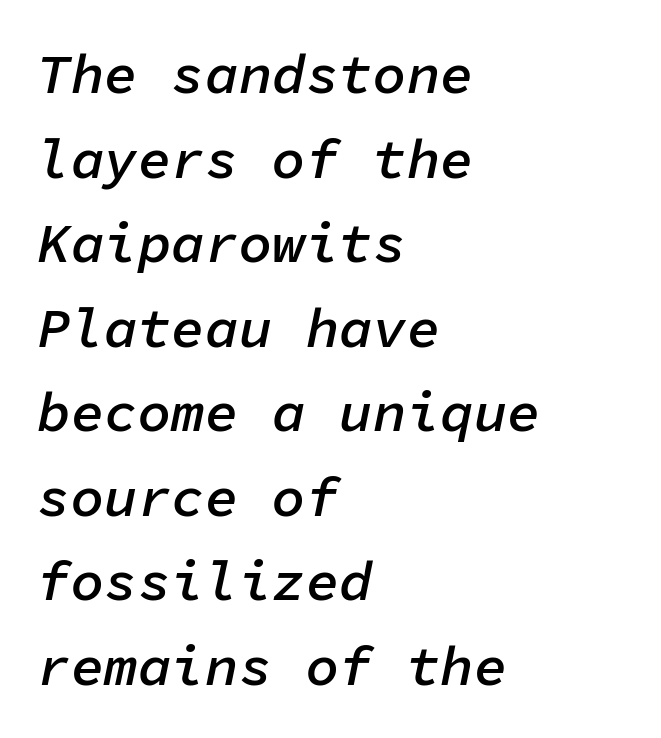
Q: Is the text bold? A: Semi-bold.
Q: Is the text italic (slanted)? A: Yes, it leans right by about 11 degrees.
Q: Is the text underlined? A: No.
Q: How is the paragraph aligned? A: Left-aligned.
Q: Is the spacing between letters normal or unusually wide? A: Normal.
Q: Is the spacing between lines tight, normal or loose? A: Normal.
Q: Width (condensed, normal, or wide)? A: Normal.
Q: Stroke contrast? A: Low.
Q: x-height? A: Medium.
Q: Monospaced? A: Yes.
